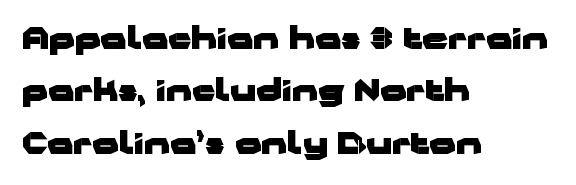
Q: Is the text bold? A: Yes.
Q: Is the text italic (slanted)? A: No, it is upright.
Q: Is the typeface a serif or a sans-serif typeface? A: Sans-serif.
Q: Is the text underlined? A: No.
Q: How is the paragraph aligned? A: Left-aligned.
Q: Is the spacing between letters normal or unusually wide? A: Normal.
Q: Width (condensed, normal, or wide)? A: Wide.
Q: Stroke contrast? A: Low.
Q: x-height? A: Medium.
Q: Monospaced? A: No.
